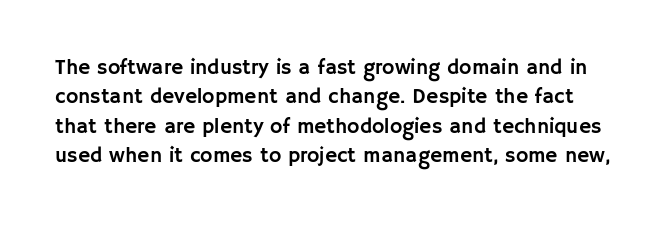
Q: Is the text italic (slanted)? A: No, it is upright.
Q: Is the text underlined? A: No.
Q: Is the spacing between letters normal or unusually wide? A: Normal.
Q: Is the spacing between lines tight, normal or loose? A: Normal.
